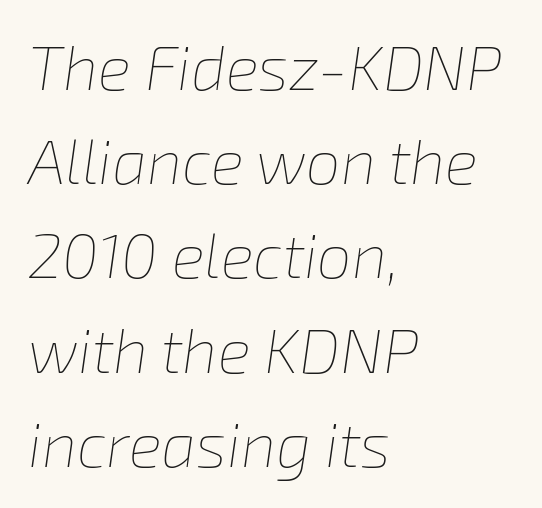
The line-height multiplier appears to be the usual default. The lettering tilts uniformly, giving the passage an italic look. The characters are drawn with everyday or finer stroke widths. Bare-footed words on every line. Note the varied advance widths — an 'i' is clearly narrower than an 'm'.
